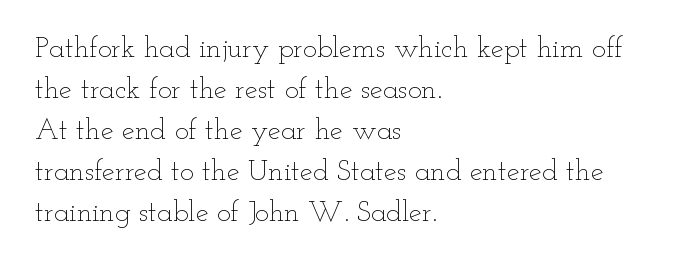
The image shows 29 px thin, wide type, upright; set left-aligned, normal line spacing (1.41x), normal letter spacing, not underlined; low stroke contrast and a small x-height.
